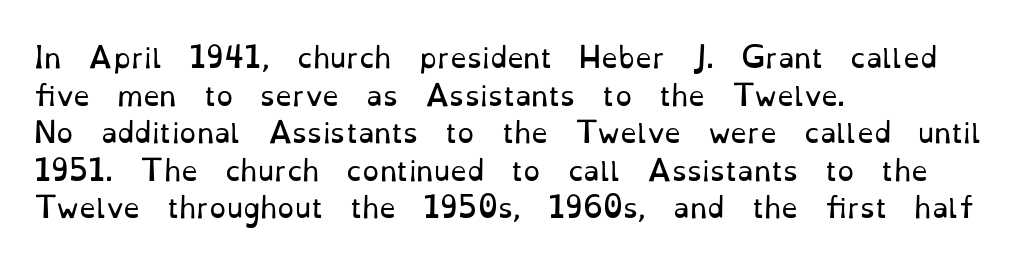
Q: Is the text bold? A: No.
Q: Is the text italic (slanted)? A: No, it is upright.
Q: Is the text underlined? A: No.
Q: How is the paragraph aligned? A: Left-aligned.
Q: Is the spacing between letters normal or unusually wide? A: Normal.
Q: Is the spacing between lines tight, normal or loose? A: Normal.
